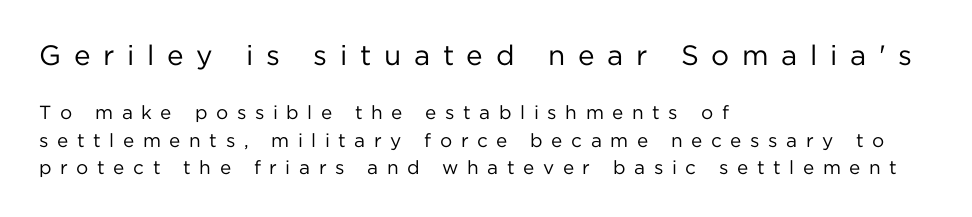
Q: Is the text bold? A: No.
Q: Is the text italic (slanted)? A: No, it is upright.
Q: Is the typeface a serif or a sans-serif typeface? A: Sans-serif.
Q: Is the text underlined? A: No.
Q: How is the paragraph aligned? A: Left-aligned.
Q: Is the spacing between letters normal or unusually wide? A: Unusually wide.
Q: Is the spacing between lines tight, normal or loose? A: Normal.
Q: Which block of text is set in a larger size, the first (top) or the second (bottom)? A: The first (top) one.
Q: Width (condensed, normal, or wide)? A: Normal.
Q: Stroke contrast? A: Low.
Q: x-height? A: Medium.
Q: Monospaced? A: No.
